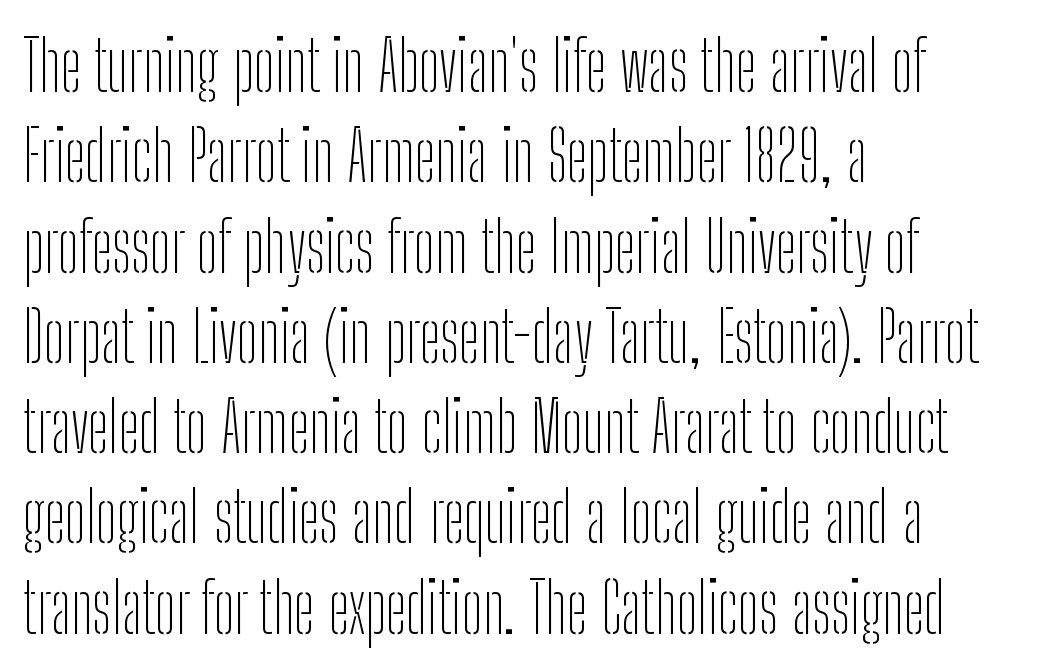
A typesetter would mark this as roman, not italic. A normal amount of white space separates one row of letters from the next. A bare baseline throughout the passage. In terms of letterform style, serifs are entirely absent. The line texture is even and compact thanks to regular tracking.
